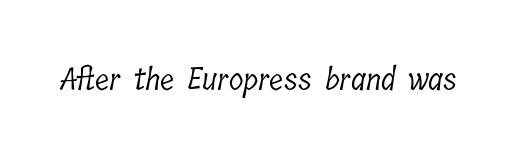
{"serif": "yes", "bold": "no", "weight": "light", "width": "condensed", "stroke_contrast": "low", "x_height": "medium", "monospaced": "no", "underline": "no", "letter_spacing": "normal", "letter_spacing_em": 0.0, "glyph_px": 30}
